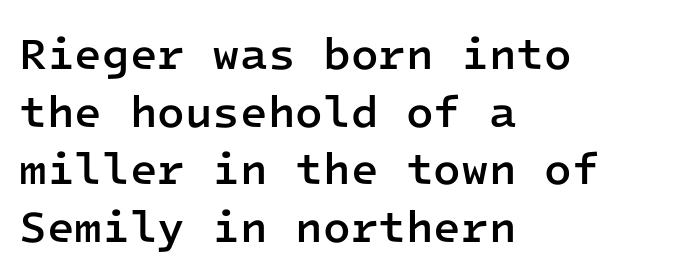
Q: Is the text bold? A: Semi-bold.
Q: Is the text italic (slanted)? A: No, it is upright.
Q: Is the typeface a serif or a sans-serif typeface? A: Sans-serif.
Q: Is the text underlined? A: No.
Q: How is the paragraph aligned? A: Left-aligned.
Q: Is the spacing between letters normal or unusually wide? A: Normal.
Q: Is the spacing between lines tight, normal or loose? A: Normal.
Q: Width (condensed, normal, or wide)? A: Normal.
Q: Stroke contrast? A: Low.
Q: x-height? A: Medium.
Q: Monospaced? A: Yes.
